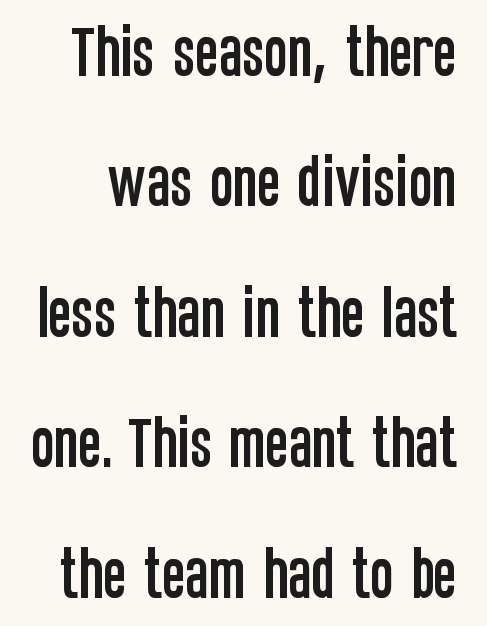
Spacing verdict: proportional, widths tailored to each character. Has an underline been added? It has not. The face used here is rendered with its standard letterfit. The line-height multiplier appears high, well above default.
